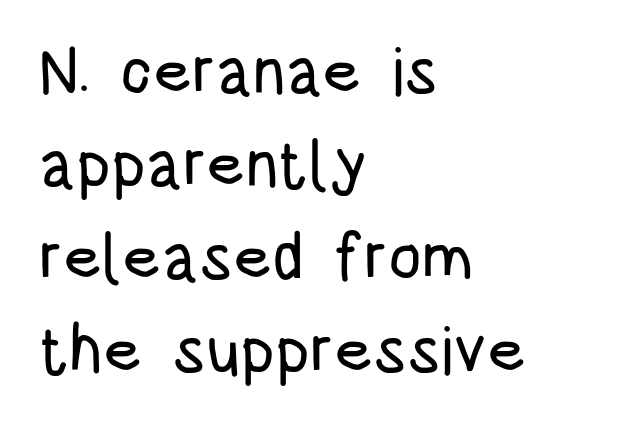
Is there much room between lines? A standard amount, neither cramped nor airy. Underlining? Definitely not there. Look at the bottom of the vertical strokes: they stop flat, with no serifs. Think of a printed novel: that variable character pitch is what you see here. Layout note: lines flush left. Look at the tracking — it's just the regular setting, nothing added.
